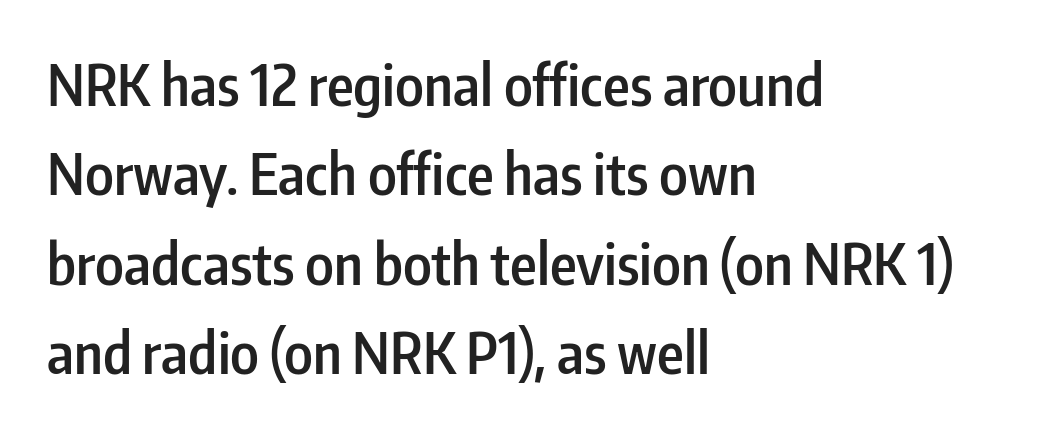
The image shows 57 px semibold, condensed sans-serif type, upright; set left-aligned, normal line spacing (1.57x), normal letter spacing, not underlined; low stroke contrast and a medium x-height.
